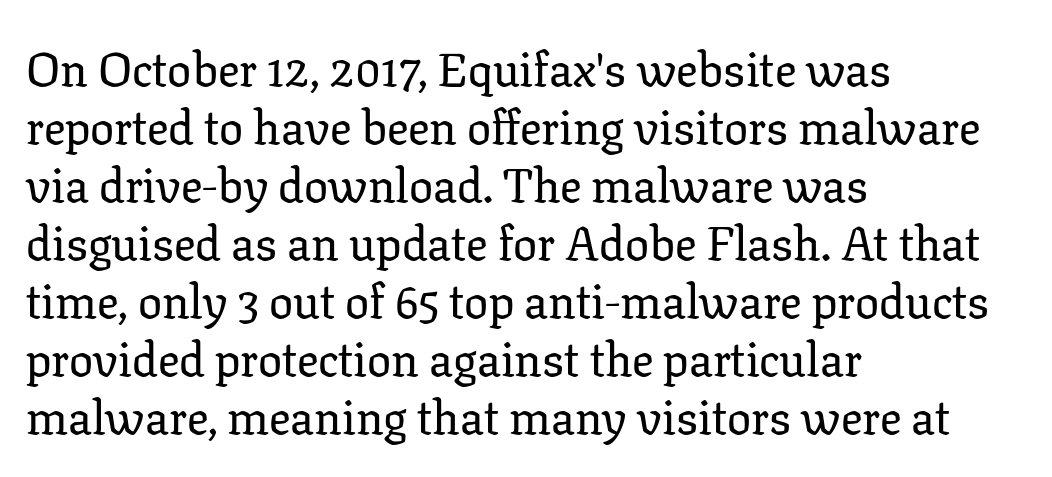
Q: Is the text italic (slanted)? A: No, it is upright.
Q: Is the typeface a serif or a sans-serif typeface? A: Serif.
Q: Is the text underlined? A: No.
Q: How is the paragraph aligned? A: Left-aligned.
Q: Is the spacing between letters normal or unusually wide? A: Normal.
Q: Width (condensed, normal, or wide)? A: Normal.
Q: Stroke contrast? A: Low.
Q: x-height? A: Medium.
Q: Monospaced? A: No.
